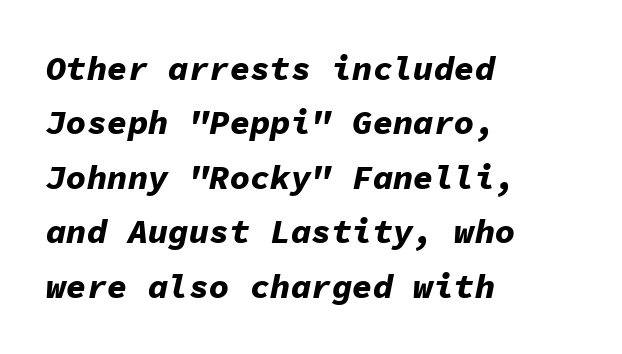
Leftover space on each line is placed entirely after the last word. Weight: bold. The letters sit at their default tracking, neither squeezed nor spread. Does the lettering tilt? It does — this is italic.
